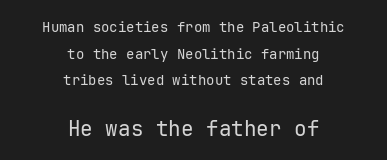
The image shows 21 px text type, upright; set centered, loose line spacing (1.9x), normal letter spacing, not underlined; the second (bottom) block is 1.5x larger.
